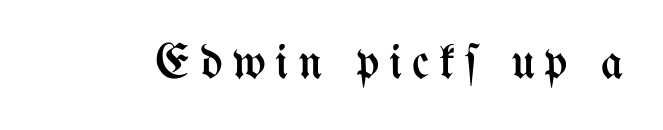
Q: Is the text bold? A: No.
Q: Is the text italic (slanted)? A: No, it is upright.
Q: Is the text underlined? A: No.
Q: Is the spacing between letters normal or unusually wide? A: Unusually wide.
Q: Width (condensed, normal, or wide)? A: Condensed.
Q: Stroke contrast? A: Medium.
Q: x-height? A: Medium.
Q: Monospaced? A: No.
